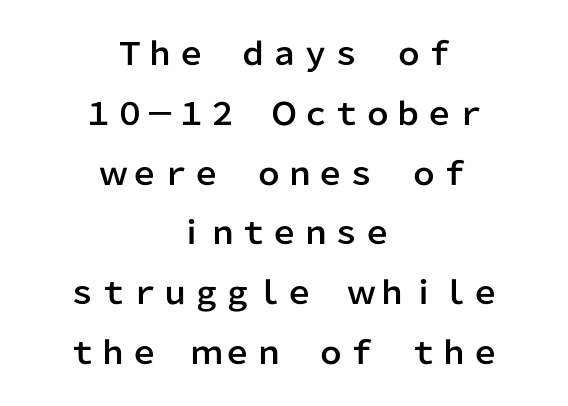
There is no visible air inserted between adjacent glyphs. Clear beneath every line of the passage. Spacing verdict: proportional, widths tailored to each character. Observe the absence of serifs on each vertical stroke in this sample. Does the leading feel generous? Absolutely, it's lavish.
